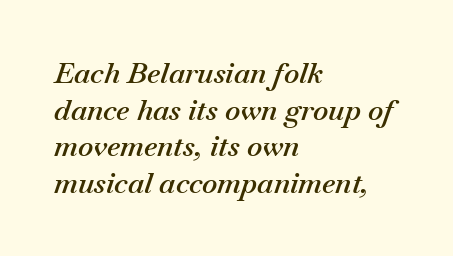
Each line starts at the same left margin while the right side varies. The letters are slanted; this is an italic face. Vertical spacing — default. Any mark beneath the type? The region is blank.
